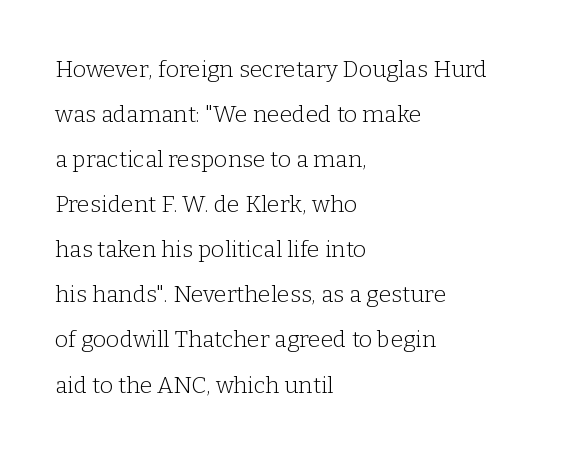
The letters look calm and open, with moderate or lighter stems. Do the letters lean? They stand straight. In terms of leading, this rendering errs on the spacious side. Leftover space on each line is placed entirely after the last word.
